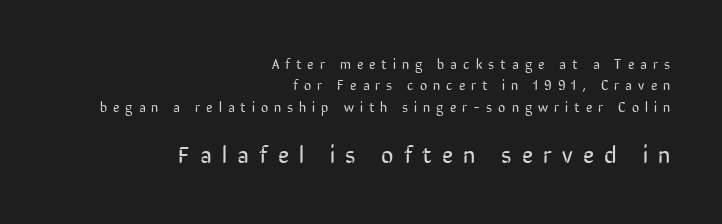
Layout note: lines flush right. Italic? Not at all — the glyphs are vertical. Small over large — that's the arrangement of the two blocks here. The horizontal fit of the characters is loose and conspicuously gappy. What's the leading like? Ordinary, nothing unusual.
